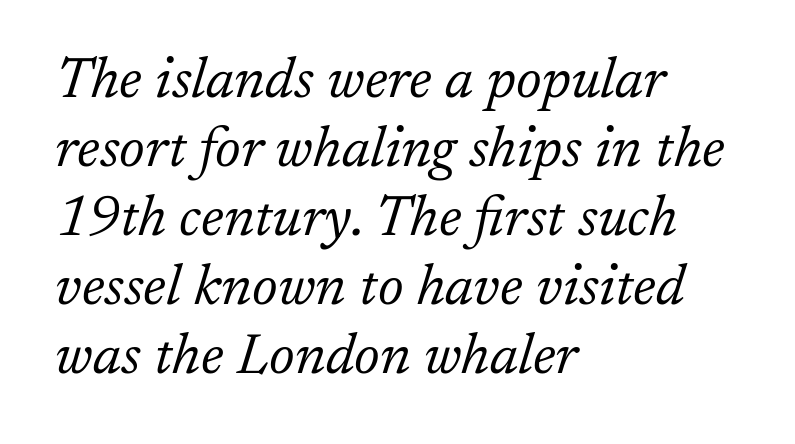
Compared with a centered layout, this one pins lines to the left instead. Rule under the text: the space is simply empty. The whole block is typeset with a tilt. This is serif lettering, the kind often seen in printed books. Bold? No — there's no thickening of the strokes. You could not count columns in this text — the font is proportionally spaced.
